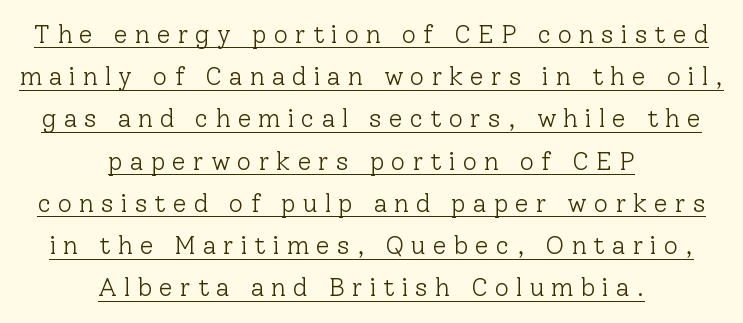
{"italic": "no", "bold": "no", "underline": "yes", "align": "center", "line_spacing": "normal", "line_spacing_ratio": 1.69, "letter_spacing": "wide", "letter_spacing_em": 0.28, "glyph_px": 25}
